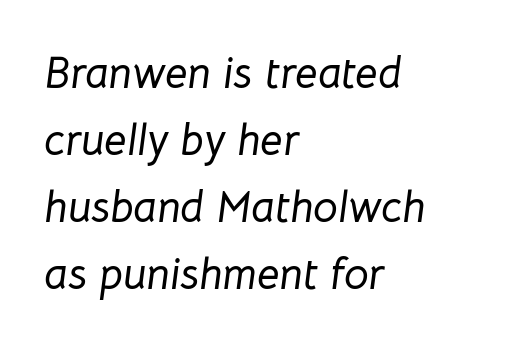
Nothing unusual about the tracking: characters are spaced as the font intends. Looks like regular typesetting: each glyph gets only the width it needs. Is there much room between lines? A standard amount, neither cramped nor airy. A bare baseline throughout the passage. Leftover space on each line is placed entirely after the last word.
